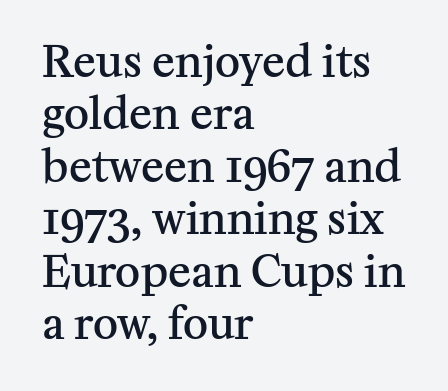
The image shows 43 px semibold serif type, upright; set left-aligned, line spacing 1.22x, normal letter spacing, not underlined; medium stroke contrast and a medium x-height.
